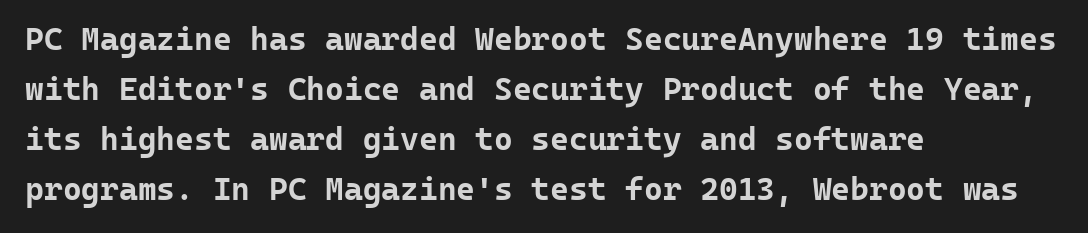
Q: Is the text bold? A: Yes.
Q: Is the text italic (slanted)? A: No, it is upright.
Q: Is the typeface a serif or a sans-serif typeface? A: Sans-serif.
Q: Is the text underlined? A: No.
Q: How is the paragraph aligned? A: Left-aligned.
Q: Is the spacing between letters normal or unusually wide? A: Normal.
Q: Is the spacing between lines tight, normal or loose? A: Normal.
Q: Width (condensed, normal, or wide)? A: Normal.
Q: Stroke contrast? A: Low.
Q: x-height? A: Medium.
Q: Monospaced? A: Yes.
